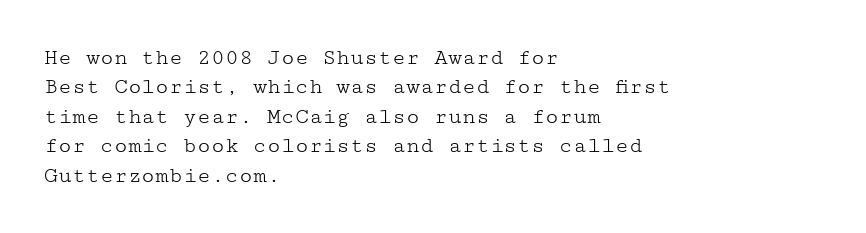
{"italic": "no", "bold": "no", "underline": "no", "align": "left", "line_spacing": "normal", "line_spacing_ratio": 1.28, "letter_spacing": "normal", "letter_spacing_em": 0.0, "glyph_px": 23}
